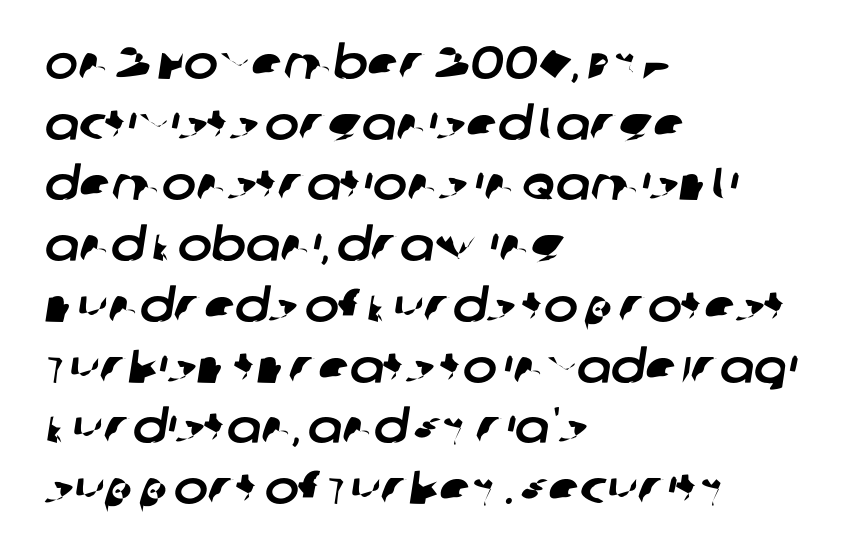
The image shows 46 px sans-serif type; set left-aligned, normal line spacing (1.32x), normal letter spacing, not underlined; low stroke contrast and a large x-height.
